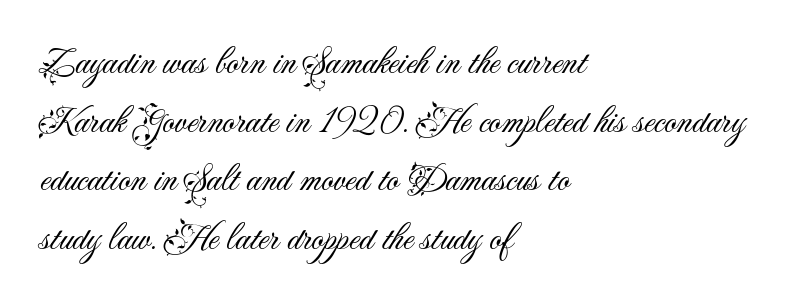
{"serif": "no", "bold": "no", "weight": "light", "width": "normal", "stroke_contrast": "medium", "x_height": "small", "monospaced": "no", "underline": "no", "align": "left", "line_spacing": "normal", "line_spacing_ratio": 1.54, "letter_spacing": "normal", "letter_spacing_em": 0.0, "glyph_px": 38}
